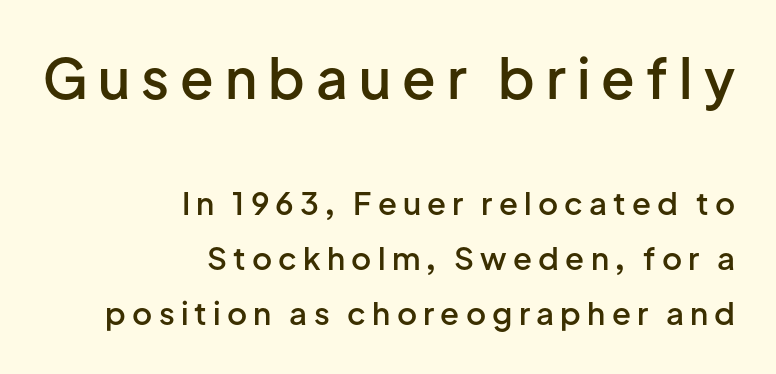
The image shows 55 px semibold sans-serif type, upright; set right-aligned, line spacing 1.77x, unusually wide letter spacing (+0.2 em), not underlined; the first (top) block is 1.77x larger; low stroke contrast and a medium x-height.
